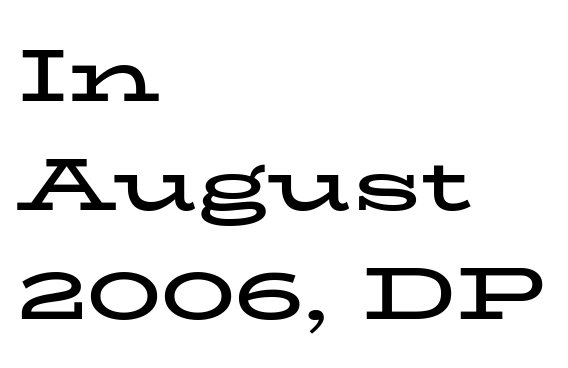
Q: Is the text bold? A: Yes.
Q: Is the text italic (slanted)? A: No, it is upright.
Q: Is the typeface a serif or a sans-serif typeface? A: Serif.
Q: Is the text underlined? A: No.
Q: How is the paragraph aligned? A: Left-aligned.
Q: Is the spacing between letters normal or unusually wide? A: Normal.
Q: Is the spacing between lines tight, normal or loose? A: Normal.
Q: Width (condensed, normal, or wide)? A: Wide.
Q: Stroke contrast? A: Low.
Q: x-height? A: Medium.
Q: Monospaced? A: No.
